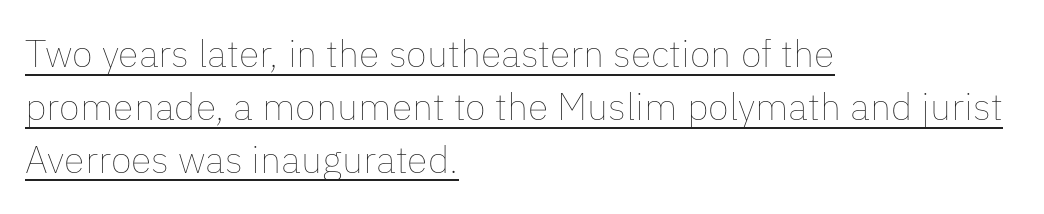
The image shows 38 px thin type, upright; set left-aligned, normal line spacing (1.39x), normal letter spacing, underlined; low stroke contrast and a medium x-height.
